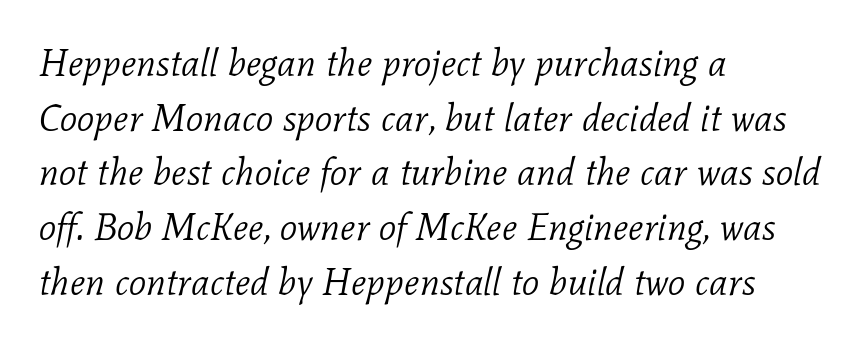
{"serif": "yes", "italic": "yes", "lean": "right", "slant_degrees": 11, "bold": "no", "weight": "light", "width": "normal", "stroke_contrast": "low", "x_height": "medium", "monospaced": "no", "underline": "no", "align": "left", "line_spacing": "normal", "line_spacing_ratio": 1.44, "letter_spacing": "normal", "letter_spacing_em": 0.0, "glyph_px": 38}
